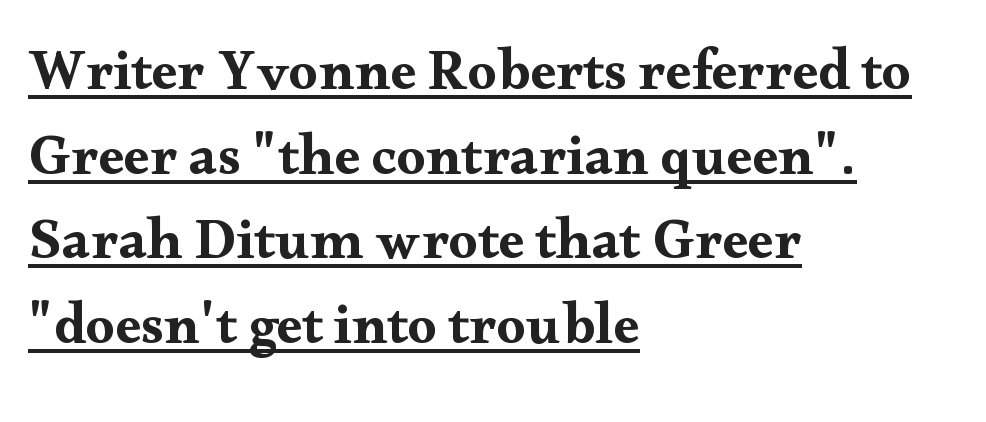
Style check: upright. The letters advance in unequal steps, a hallmark of proportional type. Serifs: yes, visible at the terminals of the letterforms. The rag falls on the right side of this text block. The vertical gap from one line to the next is medium.
